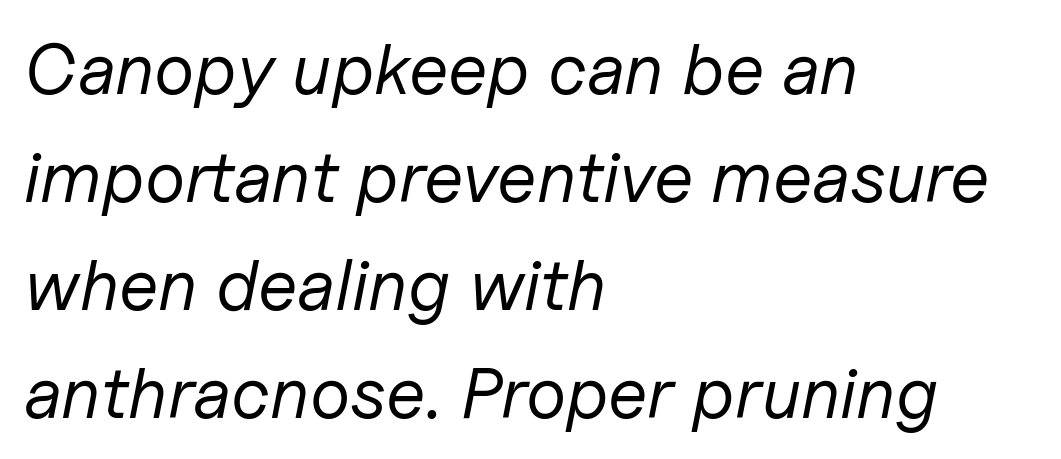
Q: Is the text bold? A: No.
Q: Is the text italic (slanted)? A: Yes, it leans right by about 11 degrees.
Q: Is the text underlined? A: No.
Q: How is the paragraph aligned? A: Left-aligned.
Q: Is the spacing between letters normal or unusually wide? A: Normal.
Q: Is the spacing between lines tight, normal or loose? A: Normal.
Q: Width (condensed, normal, or wide)? A: Normal.
Q: Stroke contrast? A: Low.
Q: x-height? A: Medium.
Q: Monospaced? A: No.
